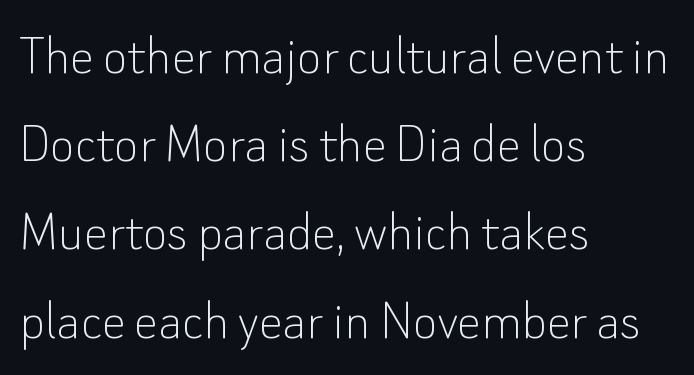
{"serif": "no", "italic": "no", "bold": "no", "weight": "thin", "width": "normal", "stroke_contrast": "low", "x_height": "small", "monospaced": "no", "underline": "no", "align": "left", "line_spacing": "normal", "line_spacing_ratio": 1.47, "letter_spacing": "normal", "letter_spacing_em": 0.0, "glyph_px": 60}
